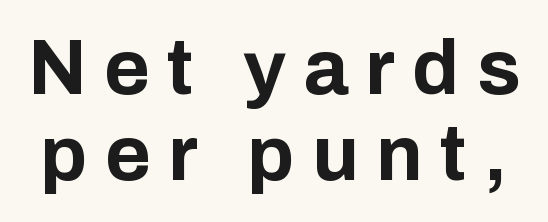
The image shows 78 px bold sans-serif type, upright; set tight line spacing (1.1x), unusually wide letter spacing (+0.22 em), not underlined; low stroke contrast and a medium x-height.
